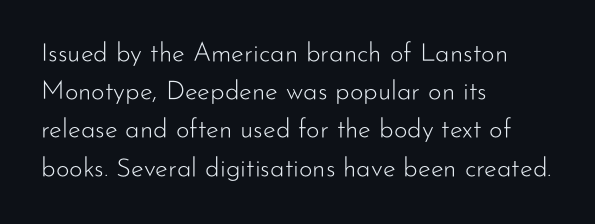
{"italic": "no", "bold": "no", "underline": "no", "align": "left", "line_spacing": "normal", "line_spacing_ratio": 1.47, "letter_spacing": "normal", "letter_spacing_em": 0.0, "glyph_px": 26}
